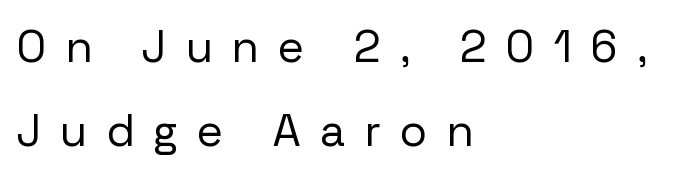
Q: Is the text bold? A: No.
Q: Is the text italic (slanted)? A: No, it is upright.
Q: Is the typeface a serif or a sans-serif typeface? A: Sans-serif.
Q: Is the text underlined? A: No.
Q: How is the paragraph aligned? A: Left-aligned.
Q: Is the spacing between letters normal or unusually wide? A: Unusually wide.
Q: Width (condensed, normal, or wide)? A: Normal.
Q: Stroke contrast? A: Low.
Q: x-height? A: Medium.
Q: Monospaced? A: No.
